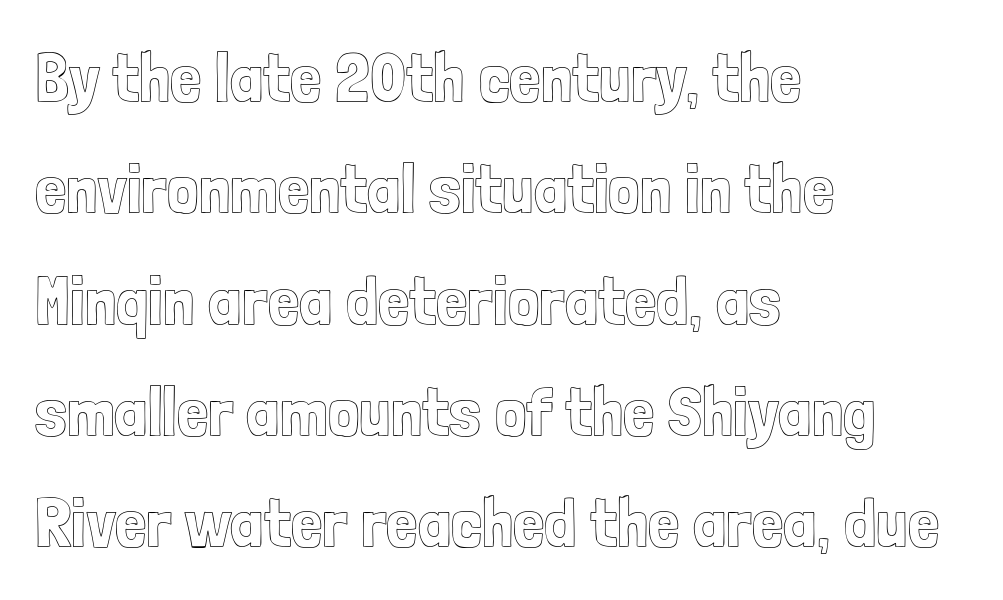
The image shows 70 px condensed type, upright; set left-aligned, normal line spacing (1.59x), normal letter spacing, not underlined; a medium x-height.
